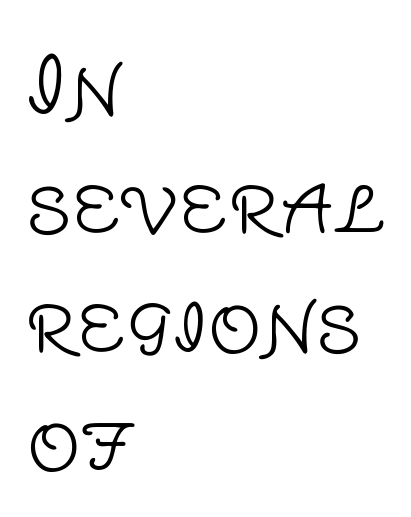
The image shows 75 px light sans-serif type; set left-aligned, normal line spacing (1.58x), normal letter spacing, not underlined; low stroke contrast and a large x-height.
